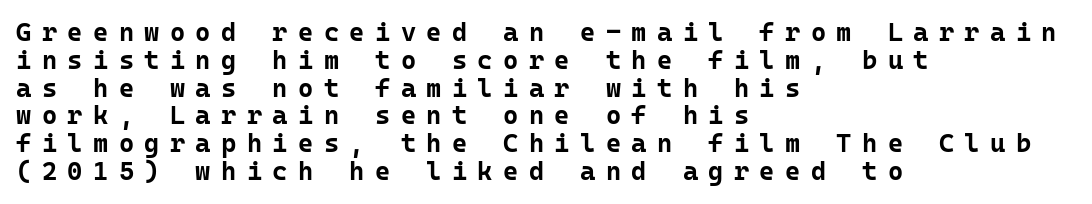
Q: Is the text bold? A: Yes.
Q: Is the text italic (slanted)? A: No, it is upright.
Q: Is the text underlined? A: No.
Q: How is the paragraph aligned? A: Left-aligned.
Q: Is the spacing between letters normal or unusually wide? A: Unusually wide.
Q: Is the spacing between lines tight, normal or loose? A: Tight.
